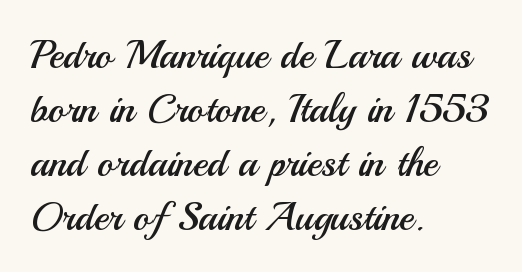
The image shows 40 px regular-weight sans-serif type; set left-aligned, normal line spacing (1.35x), normal letter spacing, not underlined; medium stroke contrast and a small x-height.
